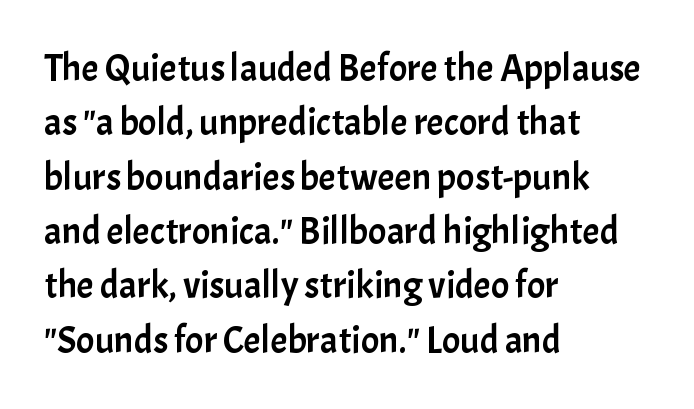
Line beginnings align vertically; line endings do not. A typesetter would mark this as roman, not italic. Font category for this specimen: sans-serif. Varying glyph widths throughout — classic text-font behaviour. There is no visible air inserted between adjacent glyphs.
